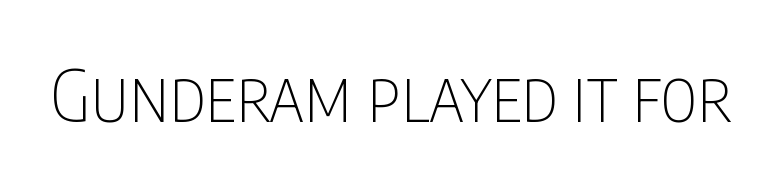
Each letter keeps its own natural width here, so spacing adapts to shape. This sample uses a sans-serif face. The area under the type is left untouched. You can tell it's not italic because the verticals are truly vertical.
